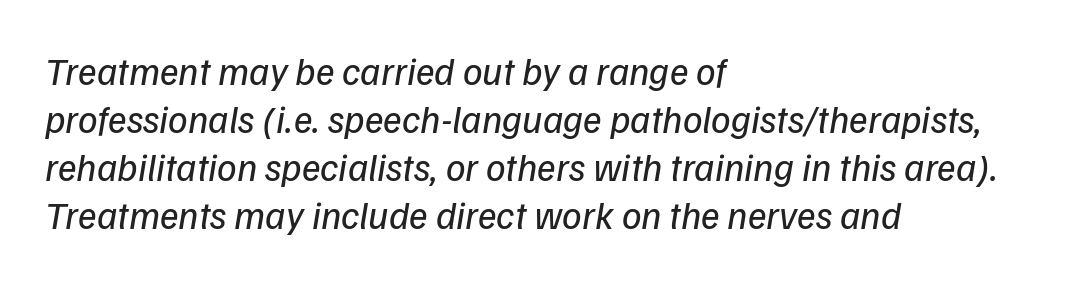
Tracking value appears to be zero — textbook default spacing. Weight: regular or lighter. Line beginnings align vertically; line endings do not. The space beneath each line is pristine and unruled. Is this a fixed-width face? No — the glyphs have proportional, varying widths.
